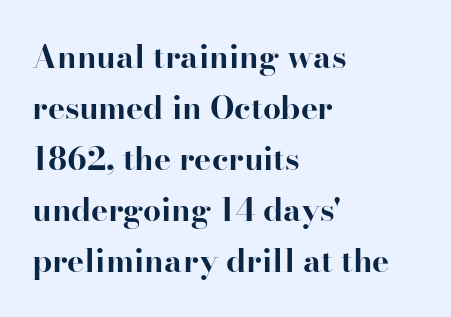
Q: Is the text bold? A: Yes.
Q: Is the text italic (slanted)? A: No, it is upright.
Q: Is the typeface a serif or a sans-serif typeface? A: Serif.
Q: Is the text underlined? A: No.
Q: How is the paragraph aligned? A: Left-aligned.
Q: Is the spacing between letters normal or unusually wide? A: Normal.
Q: Is the spacing between lines tight, normal or loose? A: Normal.
Q: Width (condensed, normal, or wide)? A: Normal.
Q: Stroke contrast? A: High.
Q: x-height? A: Small.
Q: Monospaced? A: No.
